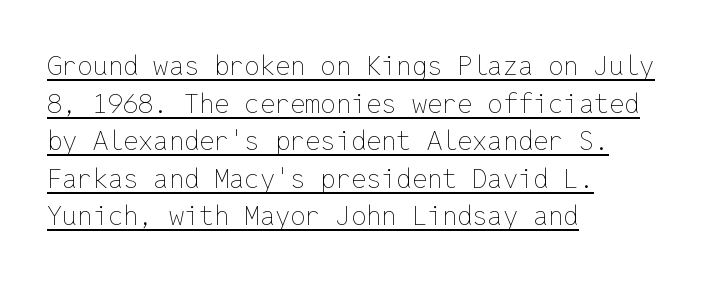
{"italic": "no", "bold": "no", "underline": "yes", "align": "left", "line_spacing": "normal", "line_spacing_ratio": 1.39, "letter_spacing": "normal", "letter_spacing_em": 0.0, "glyph_px": 27}
